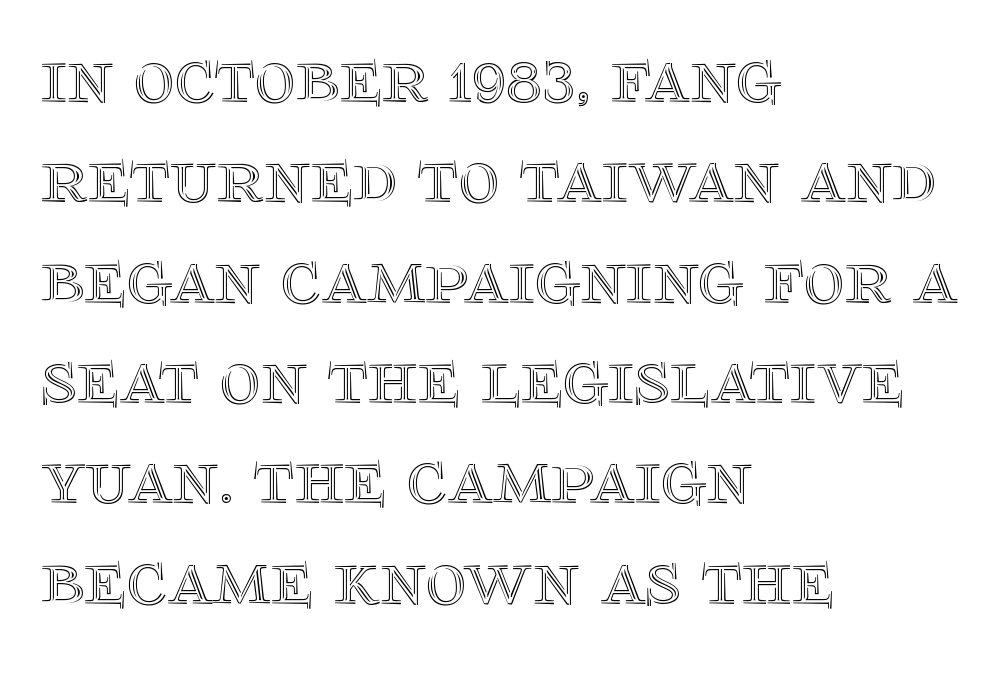
Q: Is the text italic (slanted)? A: No, it is upright.
Q: Is the text underlined? A: No.
Q: How is the paragraph aligned? A: Left-aligned.
Q: Is the spacing between letters normal or unusually wide? A: Normal.
Q: Is the spacing between lines tight, normal or loose? A: Normal.
Q: Width (condensed, normal, or wide)? A: Normal.
Q: x-height? A: Large.
Q: Monospaced? A: No.
